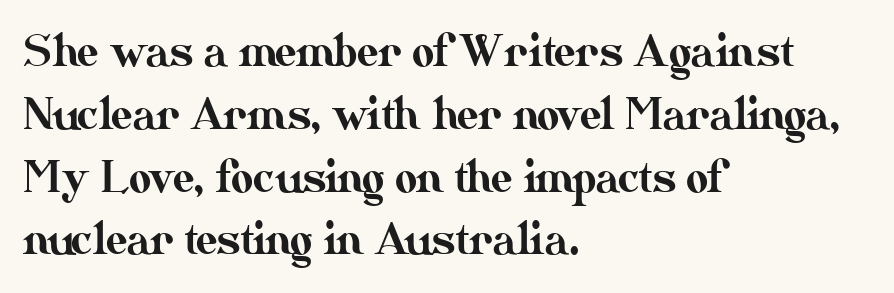
The image shows 43 px text type, upright; set left-aligned, normal line spacing (1.46x), normal letter spacing, not underlined; medium stroke contrast and a small x-height.
